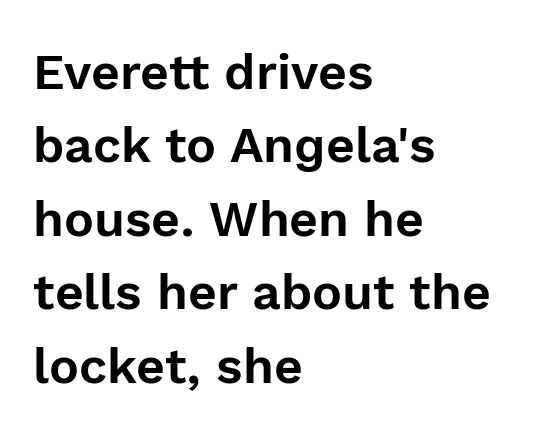
{"serif": "no", "italic": "no", "width": "normal", "x_height": "medium", "monospaced": "no", "underline": "no", "align": "left", "line_spacing": "normal", "line_spacing_ratio": 1.47, "letter_spacing": "normal", "letter_spacing_em": 0.0, "glyph_px": 50}
